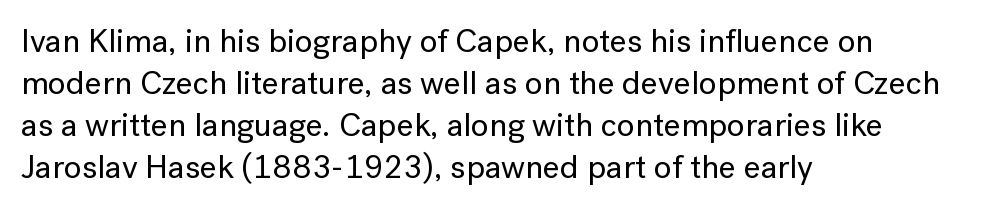
A typesetter would label this face a sans. Horizontal bands of white between lines are of average thickness. Here the designer chose a conventional face with non-uniform glyph widths. Characters remain perfectly vertical along every line. Line beginnings align vertically; line endings do not.
